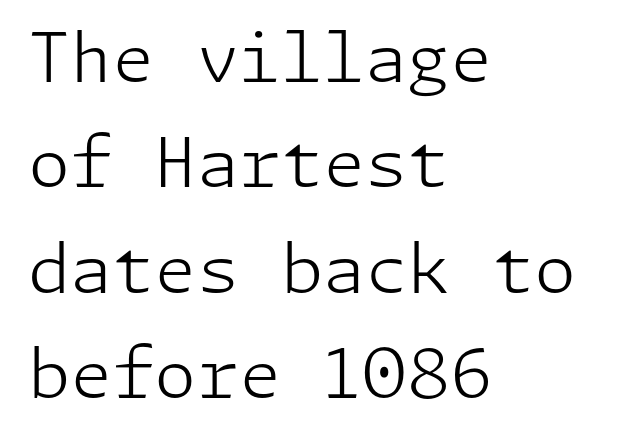
The image shows 68 px light sans-serif type, upright; set left-aligned, normal line spacing (1.55x), normal letter spacing, not underlined; low stroke contrast and a medium x-height.
